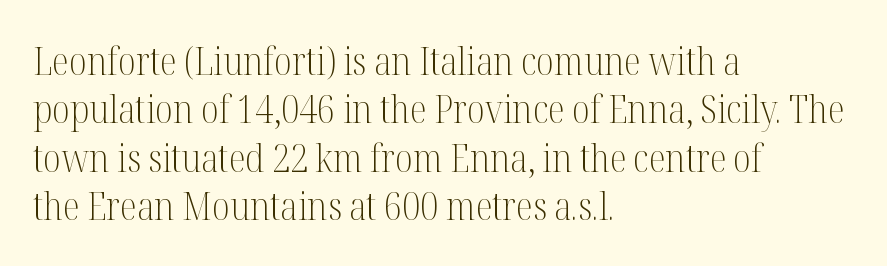
Q: Is the text bold? A: No.
Q: Is the text italic (slanted)? A: No, it is upright.
Q: Is the typeface a serif or a sans-serif typeface? A: Serif.
Q: Is the text underlined? A: No.
Q: How is the paragraph aligned? A: Left-aligned.
Q: Is the spacing between letters normal or unusually wide? A: Normal.
Q: Width (condensed, normal, or wide)? A: Condensed.
Q: Stroke contrast? A: Medium.
Q: x-height? A: Medium.
Q: Monospaced? A: No.
